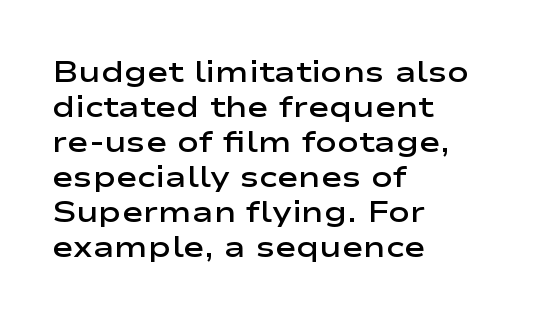
The image shows 29 px semibold, wide sans-serif type, upright; set left-aligned, line spacing 1.21x, normal letter spacing, not underlined; low stroke contrast and a medium x-height.
